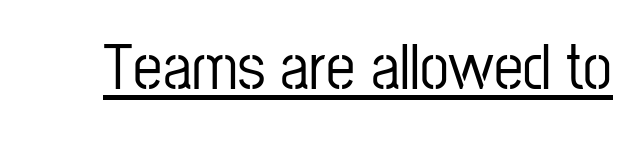
Q: Is the text italic (slanted)? A: No, it is upright.
Q: Is the typeface a serif or a sans-serif typeface? A: Sans-serif.
Q: Is the text underlined? A: Yes.
Q: Is the spacing between letters normal or unusually wide? A: Normal.
Q: Width (condensed, normal, or wide)? A: Condensed.
Q: Stroke contrast? A: Low.
Q: x-height? A: Medium.
Q: Monospaced? A: No.
